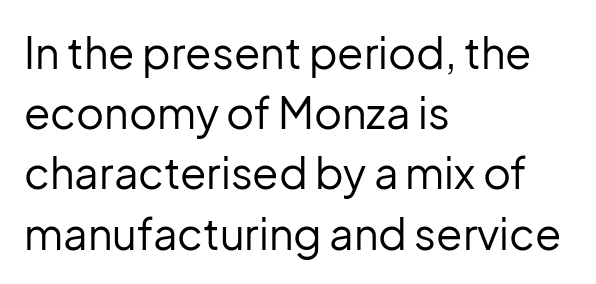
Q: Is the text bold? A: No.
Q: Is the text italic (slanted)? A: No, it is upright.
Q: Is the typeface a serif or a sans-serif typeface? A: Sans-serif.
Q: Is the text underlined? A: No.
Q: How is the paragraph aligned? A: Left-aligned.
Q: Is the spacing between letters normal or unusually wide? A: Normal.
Q: Is the spacing between lines tight, normal or loose? A: Normal.
Q: Width (condensed, normal, or wide)? A: Normal.
Q: Stroke contrast? A: Low.
Q: x-height? A: Medium.
Q: Monospaced? A: No.
